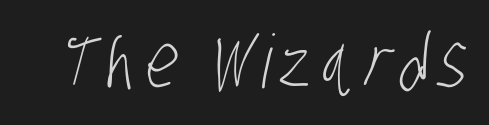
Q: Is the text bold? A: No.
Q: Is the typeface a serif or a sans-serif typeface? A: Sans-serif.
Q: Is the text underlined? A: No.
Q: Width (condensed, normal, or wide)? A: Condensed.
Q: Stroke contrast? A: Low.
Q: x-height? A: Large.
Q: Monospaced? A: No.
